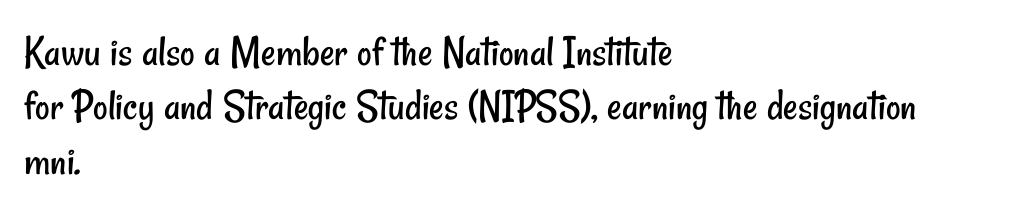
The image shows 45 px regular-weight, condensed sans-serif type; set left-aligned, line spacing 1.21x, normal letter spacing, not underlined; low stroke contrast and a small x-height.
